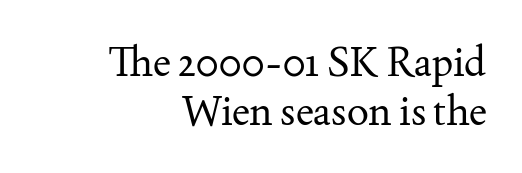
The image shows 41 px regular-weight serif type, upright; set right-aligned, line spacing 1.2x, normal letter spacing, not underlined; medium stroke contrast and a small x-height.
